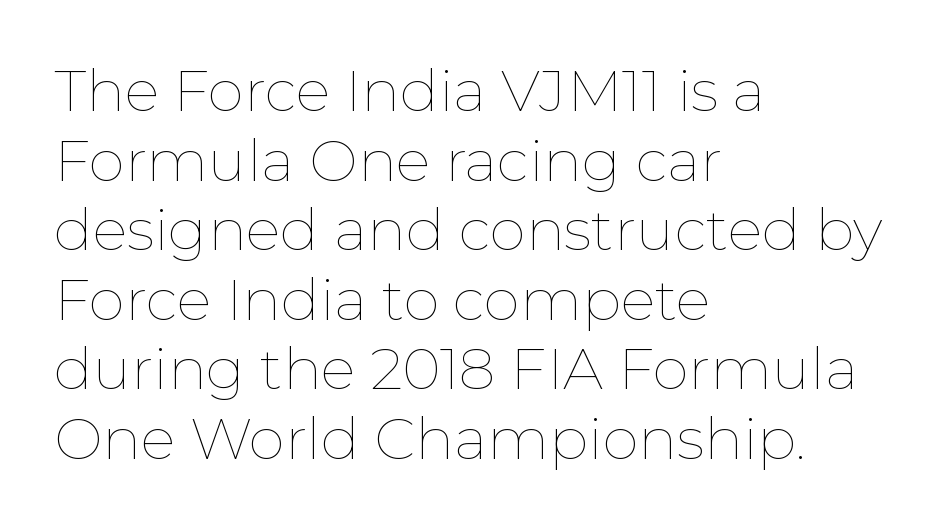
The image shows 58 px thin type, upright; set left-aligned, line spacing 1.2x, normal letter spacing, not underlined; low stroke contrast and a medium x-height.
